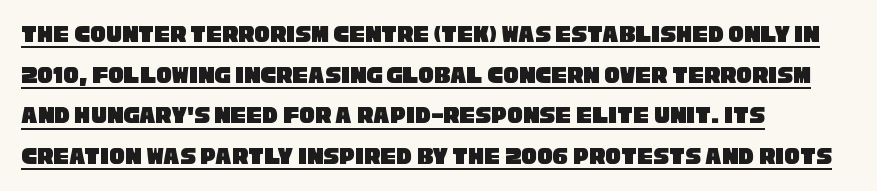
The image shows 26 px text type; set left-aligned, normal line spacing (1.56x), normal letter spacing, underlined.
